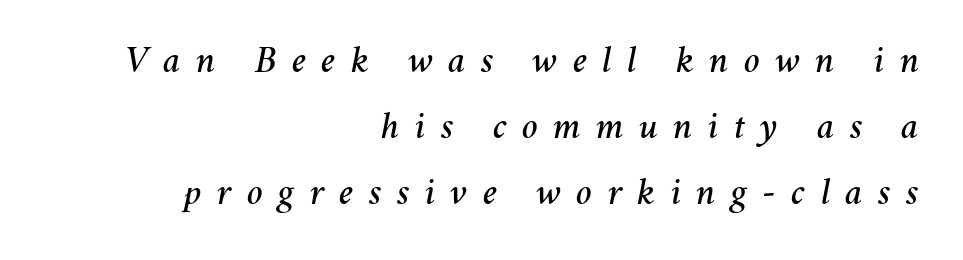
The image shows 38 px text type, italic (leaning right); set right-aligned, line spacing 1.74x, unusually wide letter spacing (+0.4 em), not underlined; medium stroke contrast and a medium x-height.
